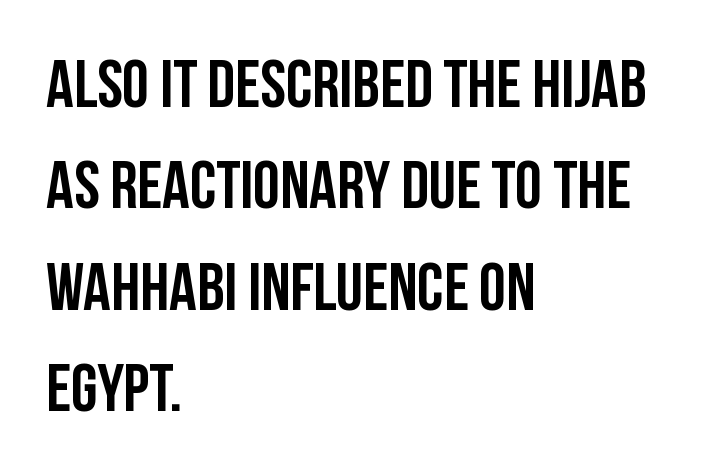
The image shows 68 px condensed sans-serif type, upright; set left-aligned, normal line spacing (1.49x), normal letter spacing, not underlined; low stroke contrast and a large x-height.
